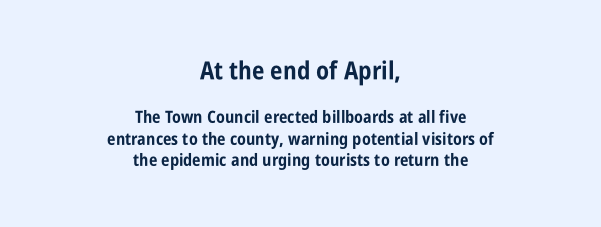
Q: Is the text bold? A: Yes.
Q: Is the text italic (slanted)? A: No, it is upright.
Q: Is the text underlined? A: No.
Q: How is the paragraph aligned? A: Centered.
Q: Is the spacing between letters normal or unusually wide? A: Normal.
Q: Is the spacing between lines tight, normal or loose? A: Normal.
Q: Which block of text is set in a larger size, the first (top) or the second (bottom)? A: The first (top) one.
